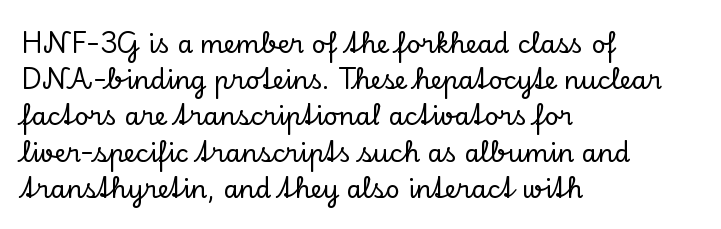
{"italic": "no", "underline": "no", "align": "left", "line_spacing": "normal", "line_spacing_ratio": 1.45, "letter_spacing": "normal", "letter_spacing_em": 0.0, "glyph_px": 25}
